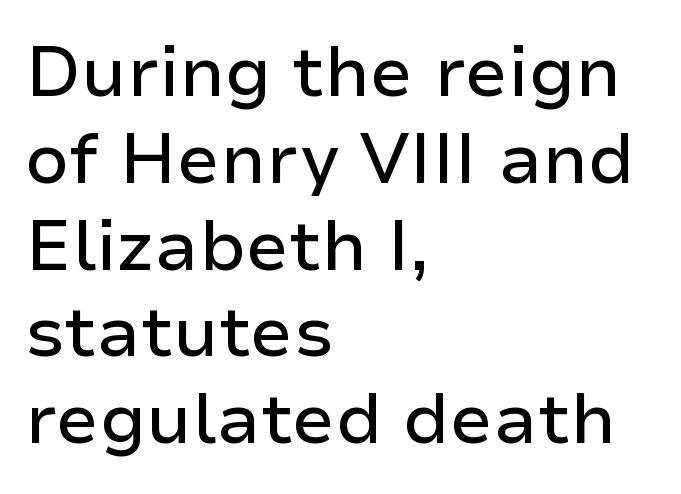
Q: Is the text italic (slanted)? A: No, it is upright.
Q: Is the typeface a serif or a sans-serif typeface? A: Sans-serif.
Q: Is the text underlined? A: No.
Q: How is the paragraph aligned? A: Left-aligned.
Q: Is the spacing between letters normal or unusually wide? A: Normal.
Q: Width (condensed, normal, or wide)? A: Normal.
Q: Stroke contrast? A: Low.
Q: x-height? A: Medium.
Q: Monospaced? A: No.
